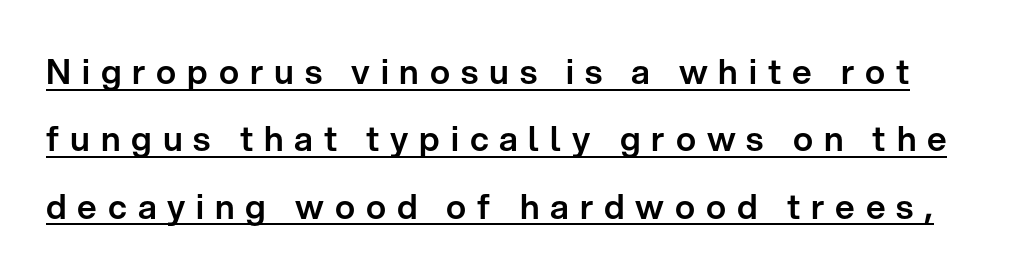
Reading down the column, the eye jumps a long way to each next line. The rendering uses natural spacing where letterforms have individual widths. There is plenty of visible air inserted between adjacent glyphs. Tall strokes in this sample are plumb rather than angled. This sample uses a sans-serif face.
